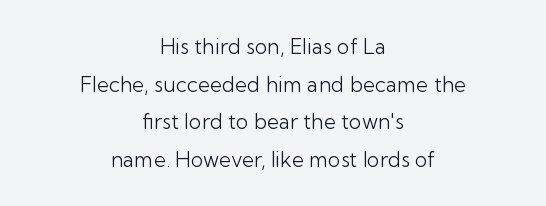
Designer's note — italics off, roman on. One-word summary of the alignment: center. The passage shown is not underscored anywhere. The font sits on the lighter half of the weight spectrum, regular included. Tracking value appears to be zero — textbook default spacing.
